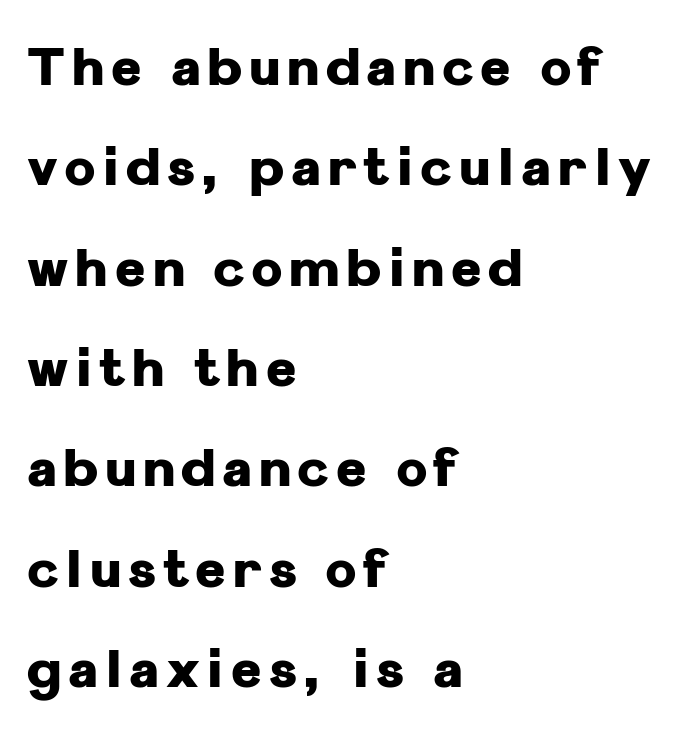
Spacing verdict: proportional, widths tailored to each character. Anything drawn beneath the words? Only blank space. Line starts are locked; line ends wander. Reading down the column, the eye jumps a long way to each next line. The face used here is a sans, in the tradition of grotesques and geometrics. Rendered with straight, roman letterforms.
